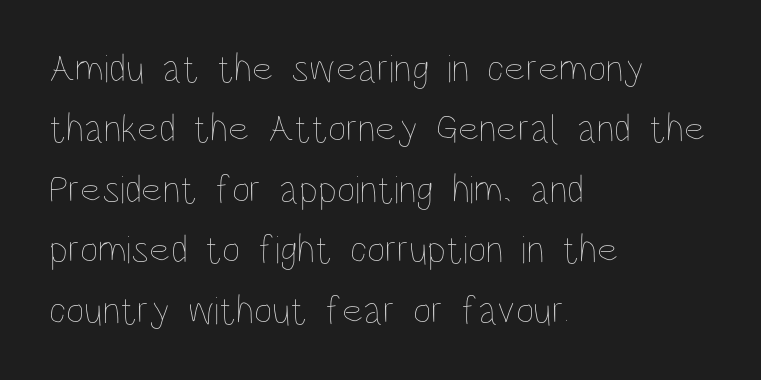
{"italic": "no", "bold": "no", "weight": "thin", "width": "condensed", "stroke_contrast": "low", "x_height": "large", "monospaced": "no", "underline": "no", "align": "left", "line_spacing": "normal", "line_spacing_ratio": 1.51, "letter_spacing": "normal", "letter_spacing_em": 0.0, "glyph_px": 40}
